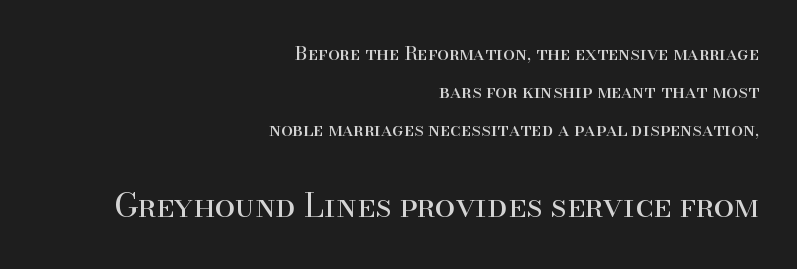
The image shows 33 px regular-weight serif type, upright; set right-aligned, loose line spacing (2.01x), normal letter spacing, not underlined; the second (bottom) block is 1.74x larger; high stroke contrast and a small x-height.
